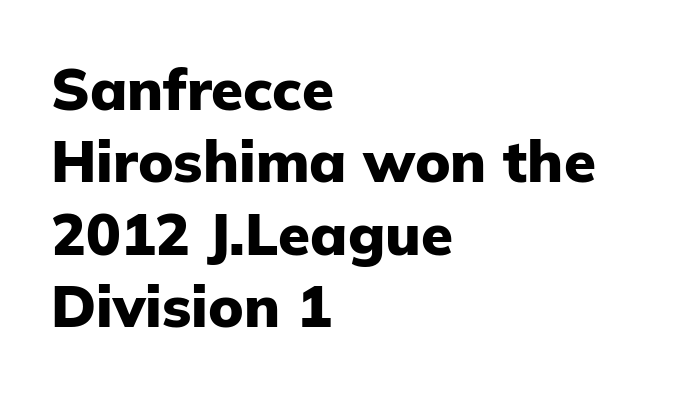
Q: Is the text bold? A: Yes.
Q: Is the text italic (slanted)? A: No, it is upright.
Q: Is the typeface a serif or a sans-serif typeface? A: Sans-serif.
Q: Is the text underlined? A: No.
Q: How is the paragraph aligned? A: Left-aligned.
Q: Is the spacing between letters normal or unusually wide? A: Normal.
Q: Is the spacing between lines tight, normal or loose? A: Normal.
Q: Width (condensed, normal, or wide)? A: Normal.
Q: Stroke contrast? A: Low.
Q: x-height? A: Medium.
Q: Monospaced? A: No.
